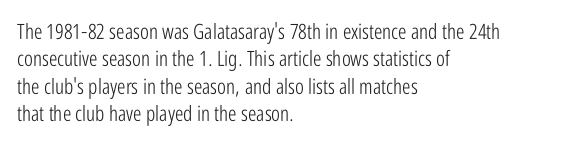
Reading down the block, your eye returns to a fixed left position each line. The weight tops out at a normal text grade. Interline gaps are of average width in this sample. The letters sit at their default tracking, neither squeezed nor spread.
